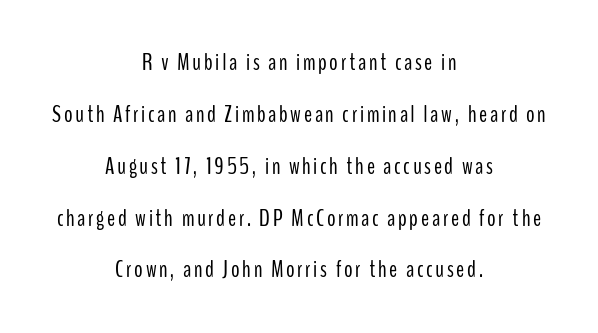
{"italic": "no", "bold": "no", "underline": "no", "align": "center", "line_spacing": "loose", "line_spacing_ratio": 2.16, "glyph_px": 24}
